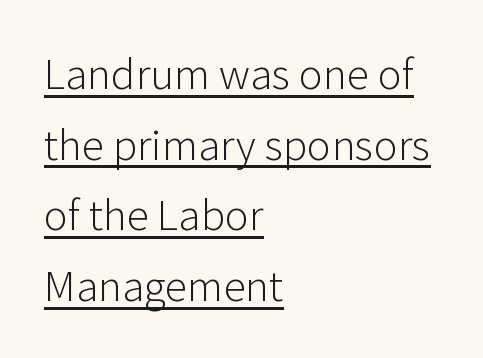
Caption: standard tracking, unaltered. No italicization has been applied; the sample stays upright. Weight class: somewhere from thin through regular. The lettering is marked with a stroke running underneath it.
